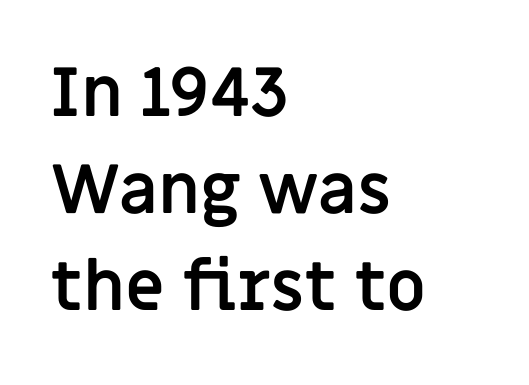
The image shows 68 px semibold sans-serif type, upright; set left-aligned, normal line spacing (1.43x), normal letter spacing, not underlined; low stroke contrast and a large x-height.
